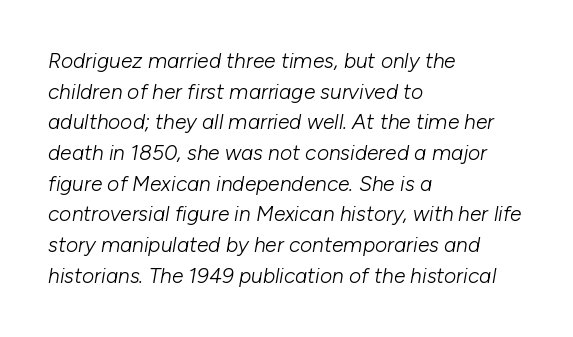
The image shows 21 px text type, italic (leaning right); set left-aligned, normal line spacing (1.46x), normal letter spacing, not underlined.
